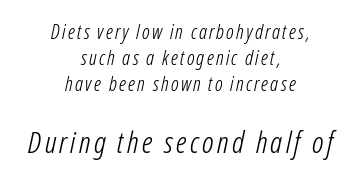
Q: Is the text bold? A: No.
Q: Is the text italic (slanted)? A: Yes, it leans right by about 12 degrees.
Q: Is the text underlined? A: No.
Q: How is the paragraph aligned? A: Centered.
Q: Is the spacing between lines tight, normal or loose? A: Normal.
Q: Which block of text is set in a larger size, the first (top) or the second (bottom)? A: The second (bottom) one.
Q: Width (condensed, normal, or wide)? A: Condensed.
Q: Stroke contrast? A: Low.
Q: x-height? A: Medium.
Q: Monospaced? A: No.
